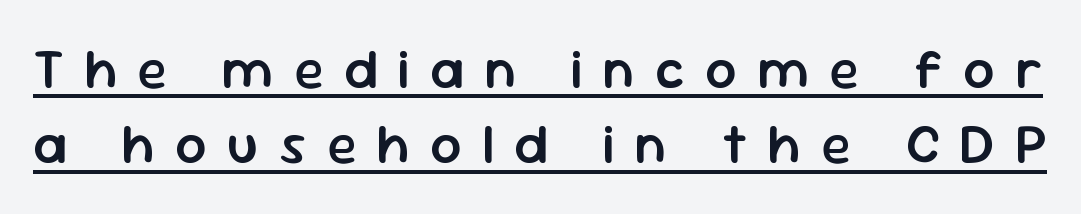
Somebody hit Ctrl+U on this one — the words are underlined. Interline gaps are of average width in this sample. The letterforms stand isolated, each surrounded by extra space. No feet cap the strokes, marking this as sans-serif type. This sample has the flowing, uneven cadence of proportional lettering.
